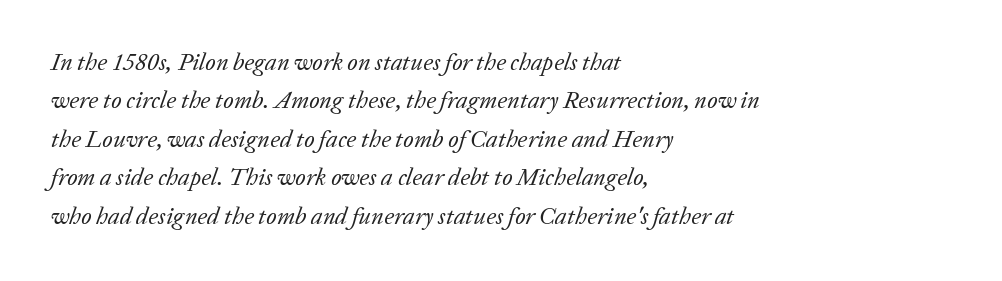
Q: Is the text bold? A: No.
Q: Is the text italic (slanted)? A: Yes, it leans right by about 20 degrees.
Q: Is the text underlined? A: No.
Q: How is the paragraph aligned? A: Left-aligned.
Q: Is the spacing between letters normal or unusually wide? A: Normal.
Q: Is the spacing between lines tight, normal or loose? A: Normal.
